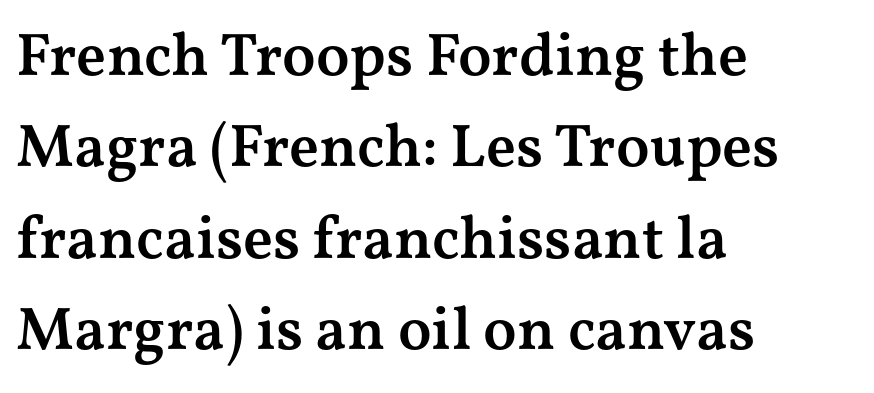
The ragged edge is on the right, which tells us the setting is flush left. The face used here is rendered with its standard letterfit. The lettering stays uniformly vertical, giving the passage a roman look. Type without underlining.
